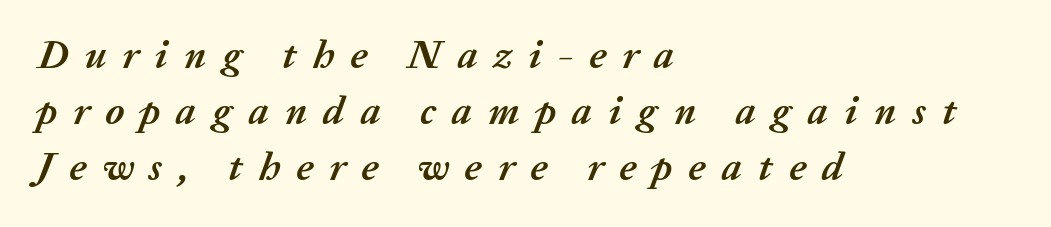
The paragraph has a hard left edge and a soft right edge. What stands out about the letter spacing? Its width — letters are far apart. Would a proofreader flag this as italicized? Yes. The gap between lines stays unmarked. Typographic density is high because the face is bold. Rows of type keep a routine distance in the vertical direction.
